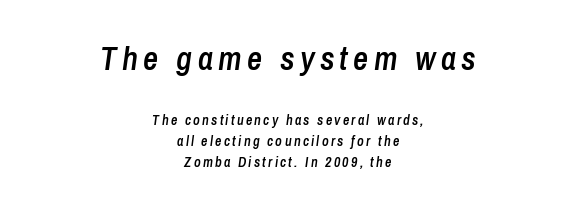
Summary of weight: moderately heavy, a semibold. Which margin do the lines hug? Neither — every line sits in the middle. Does the lettering tilt? It does — this is italic. Check the space under the baseline: it is left empty.
